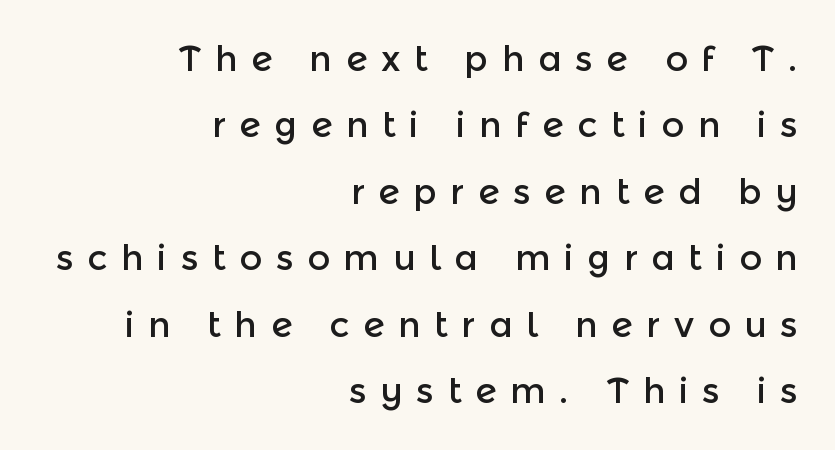
Compared with a flush-left layout, this one pins lines to the opposite, right side. The face used here is proportionally spaced, like ordinary book or web type. The characters display no serif detailing; their extremities are plain. The line-height multiplier appears high, well above default.
